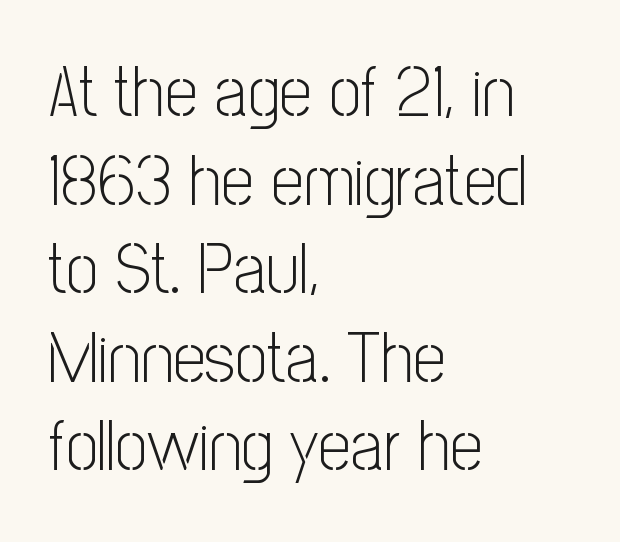
Q: Is the text bold? A: No.
Q: Is the text italic (slanted)? A: No, it is upright.
Q: Is the typeface a serif or a sans-serif typeface? A: Sans-serif.
Q: Is the text underlined? A: No.
Q: How is the paragraph aligned? A: Left-aligned.
Q: Is the spacing between letters normal or unusually wide? A: Normal.
Q: Width (condensed, normal, or wide)? A: Condensed.
Q: Stroke contrast? A: Low.
Q: x-height? A: Medium.
Q: Monospaced? A: No.
